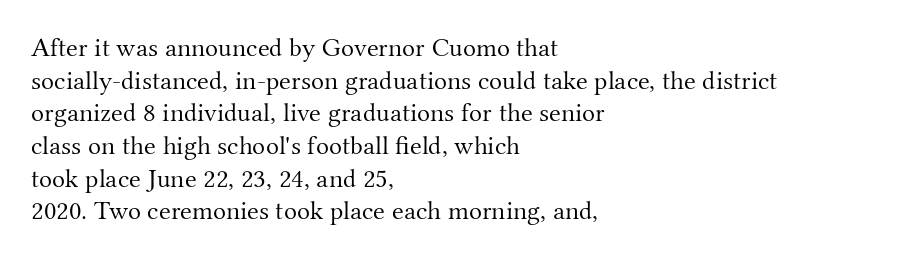
The image shows 27 px text type, upright; set left-aligned, line spacing 1.21x, normal letter spacing, not underlined.
